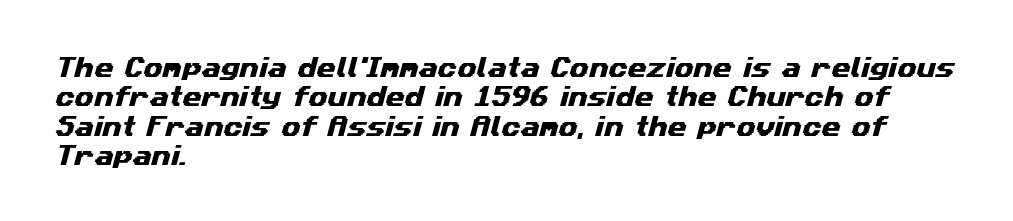
The image shows 22 px text type; set left-aligned, normal line spacing (1.34x), normal letter spacing, not underlined.
